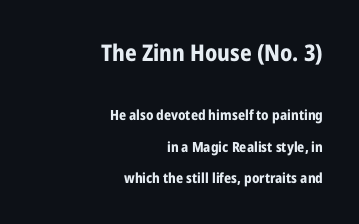
The image shows 23 px bold type, upright; set right-aligned, loose line spacing (2.22x), normal letter spacing, not underlined; the first (top) block is 1.64x larger.
